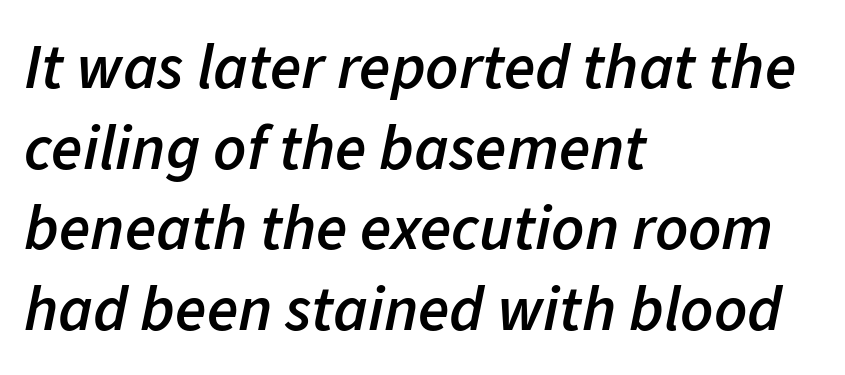
The image shows 64 px semibold type, italic (leaning right); set left-aligned, normal line spacing (1.26x), normal letter spacing, not underlined; low stroke contrast and a medium x-height.
